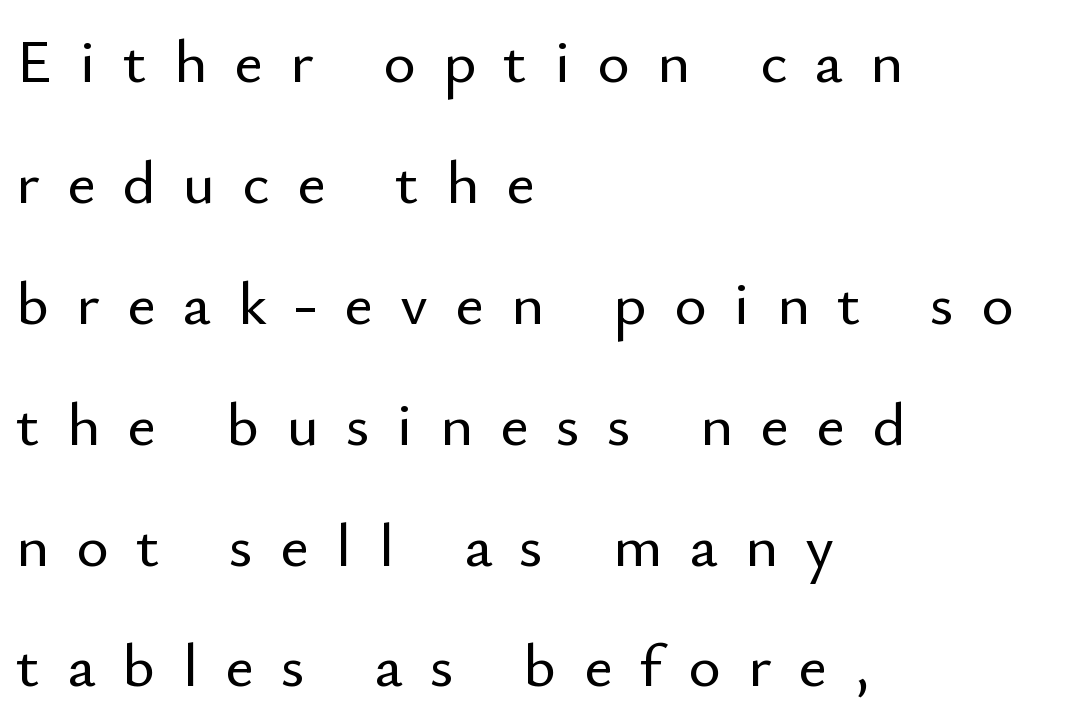
Each letter keeps its own natural width here, so spacing adapts to shape. The rendering uses a large line-height, opening up the rows. Nobody drew a line under any word here. The setting favours the left margin, as ordinary paragraphs usually do. The tracking reads as deliberately expanded to a designer's eye. The lettering stays uniformly vertical, giving the passage a roman look.
